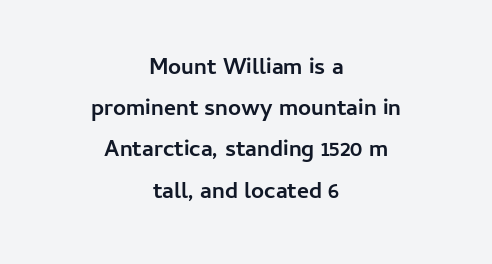
{"italic": "no", "bold": "yes", "underline": "no", "align": "center", "line_spacing_ratio": 1.79, "letter_spacing": "normal", "letter_spacing_em": 0.0, "glyph_px": 23}
